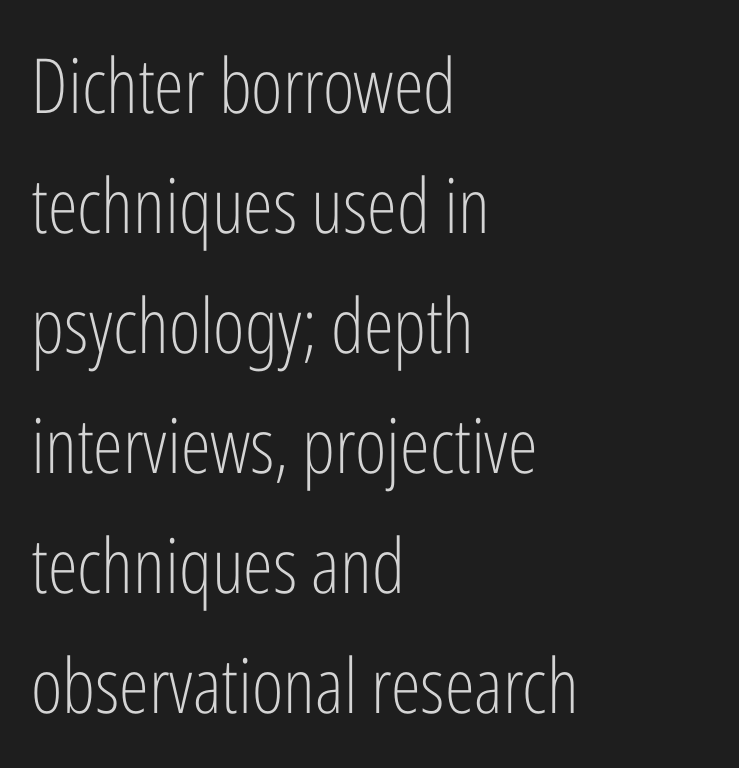
The image shows 76 px light, condensed sans-serif type, upright; set left-aligned, normal line spacing (1.58x), normal letter spacing, not underlined; low stroke contrast and a medium x-height.
